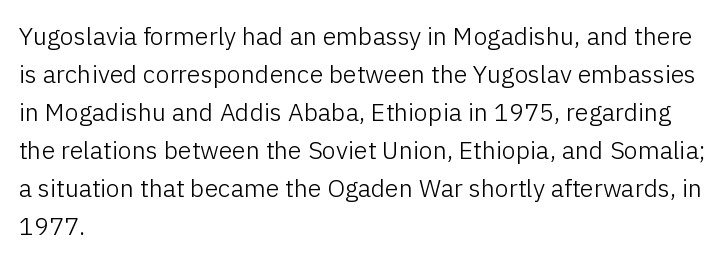
The image shows 25 px text type, upright; set left-aligned, normal line spacing (1.52x), normal letter spacing, not underlined.
